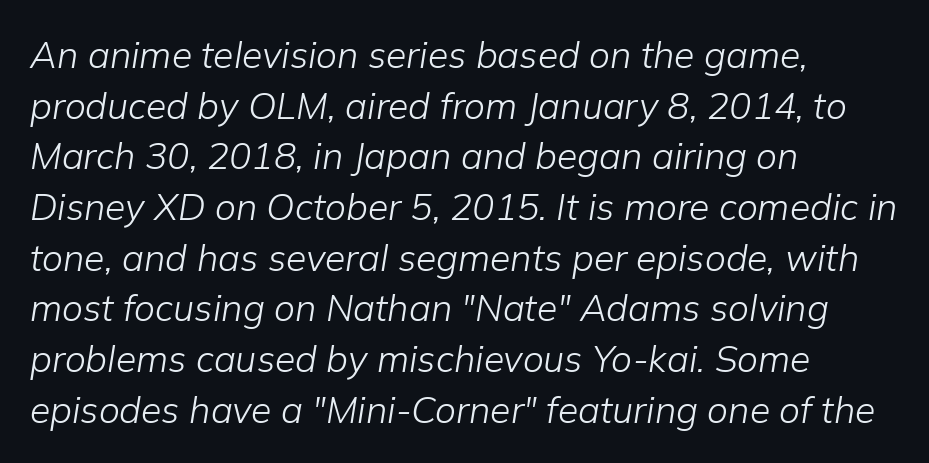
The image shows 37 px light type, italic (leaning right); set left-aligned, normal line spacing (1.37x), normal letter spacing, not underlined; low stroke contrast and a medium x-height.
